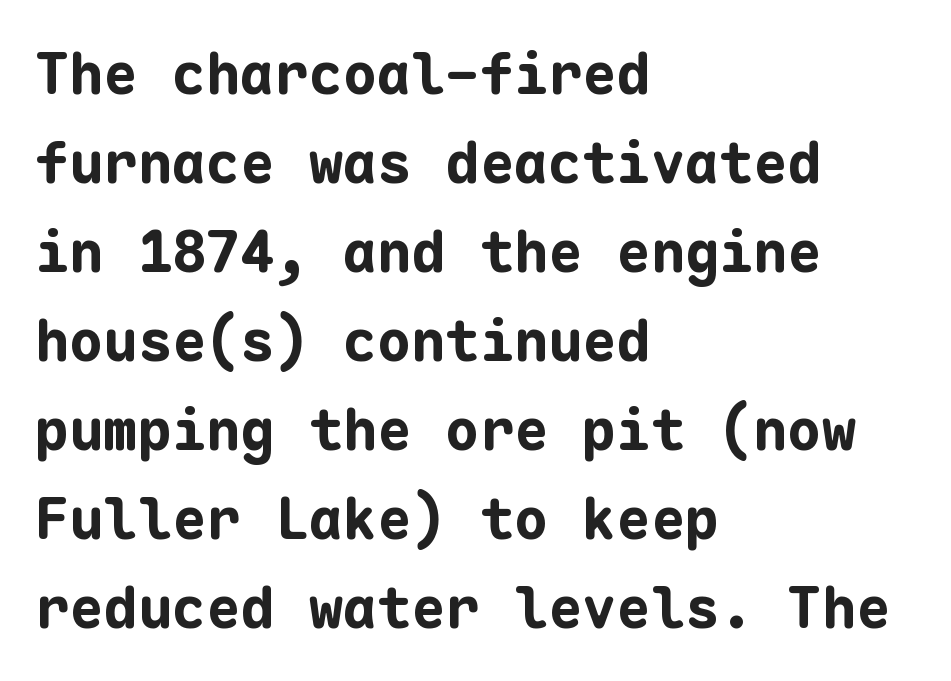
Q: Is the text bold? A: Yes.
Q: Is the text italic (slanted)? A: No, it is upright.
Q: Is the typeface a serif or a sans-serif typeface? A: Sans-serif.
Q: Is the text underlined? A: No.
Q: How is the paragraph aligned? A: Left-aligned.
Q: Is the spacing between letters normal or unusually wide? A: Normal.
Q: Is the spacing between lines tight, normal or loose? A: Normal.
Q: Width (condensed, normal, or wide)? A: Normal.
Q: Stroke contrast? A: Low.
Q: x-height? A: Medium.
Q: Monospaced? A: Yes.
